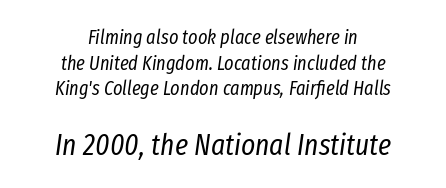
{"italic": "yes", "lean": "right", "slant_degrees": 8, "bold": "no", "weight": "regular", "width": "condensed", "stroke_contrast": "low", "x_height": "medium", "monospaced": "no", "underline": "no", "align": "center", "line_spacing": "normal", "line_spacing_ratio": 1.28, "letter_spacing": "normal", "letter_spacing_em": 0.0, "larger_block": "second", "size_ratio": 1.5, "glyph_px": 30}
